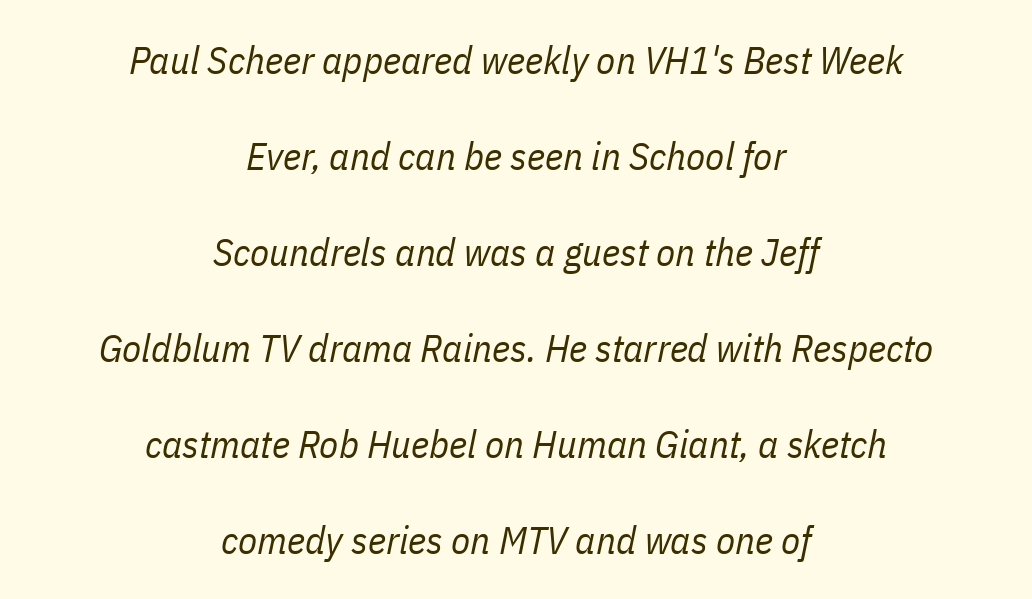
{"italic": "yes", "lean": "right", "slant_degrees": 11, "bold": "no", "weight": "regular", "width": "condensed", "stroke_contrast": "low", "x_height": "medium", "monospaced": "no", "underline": "no", "align": "center", "line_spacing": "loose", "line_spacing_ratio": 2.46, "letter_spacing": "normal", "letter_spacing_em": 0.0, "glyph_px": 39}
